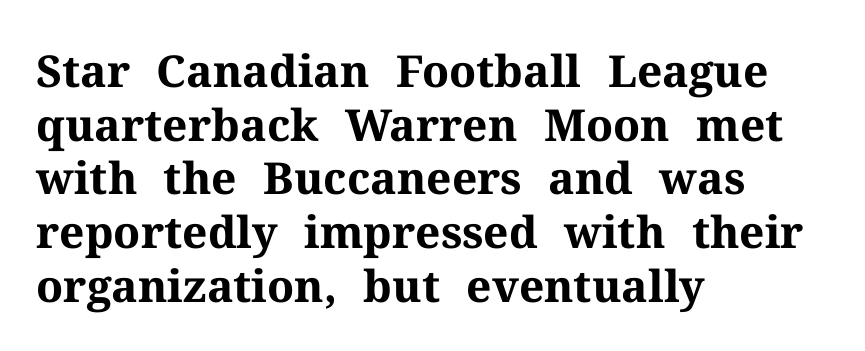
The image shows 44 px bold serif type, upright; set left-aligned, line spacing 1.22x, normal letter spacing, not underlined; medium stroke contrast and a medium x-height.
